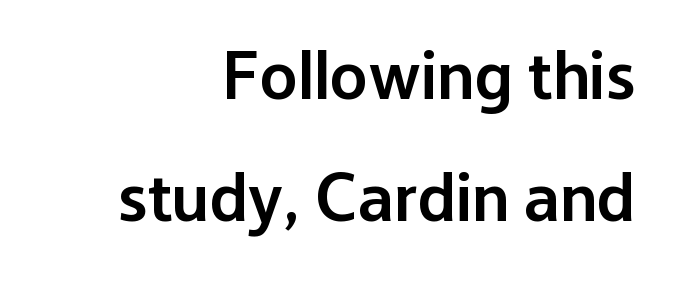
The horizontal fit of the characters is conventional and even. Descenders are the only things crossing below the line. Italic: no, the glyphs are upright roman. The passage shown is typed in a proportional face where columns would drift. Nothing sits at the stroke ends, so this counts as sans-serif.
